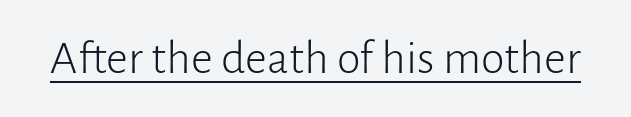
The image shows 48 px light sans-serif type, upright; set normal letter spacing, underlined; low stroke contrast and a medium x-height.
